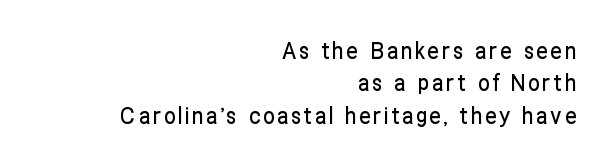
The image shows 23 px text type, upright; set right-aligned, normal line spacing (1.41x), not underlined.
